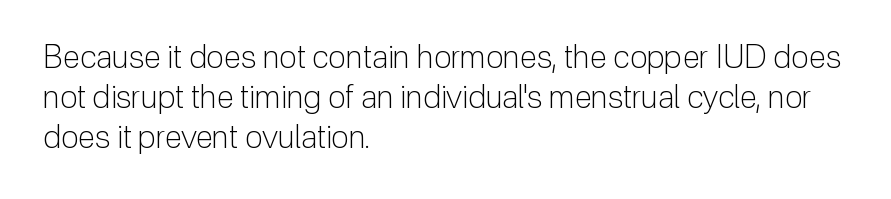
{"serif": "no", "italic": "no", "bold": "no", "weight": "light", "width": "normal", "stroke_contrast": "low", "x_height": "medium", "monospaced": "no", "underline": "no", "align": "left", "line_spacing": "normal", "line_spacing_ratio": 1.25, "letter_spacing": "normal", "letter_spacing_em": 0.0, "glyph_px": 32}
